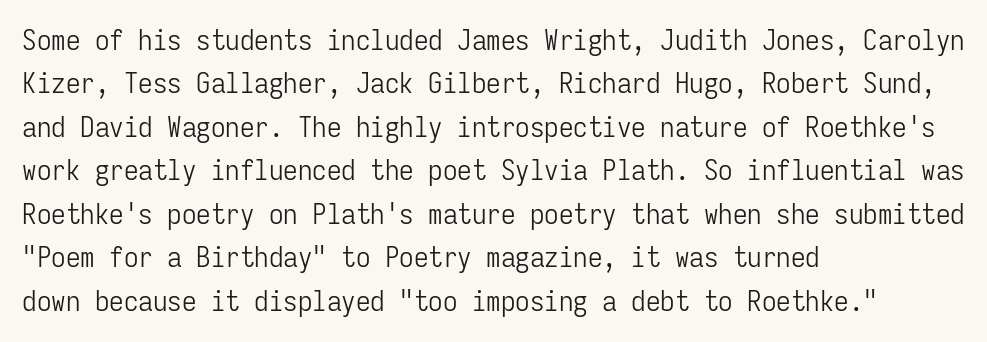
This rendering features lettering with no underline. The face used here is monospaced, like something from a code editor. Stroke thickness stays within the range of a standard reading face or lighter. This is sans-serif lettering, the kind often seen on screens and signage. The line texture is even and compact thanks to regular tracking. Vertical strokes here are truly vertical.
